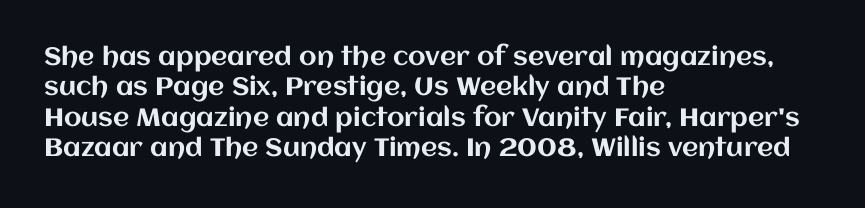
The typography opts for an upright posture over an oblique one. The letterforms sit shoulder to shoulder at normal distance. Compared with a centered layout, this one pins lines to the left instead. Descenders are the only things crossing below the line.
